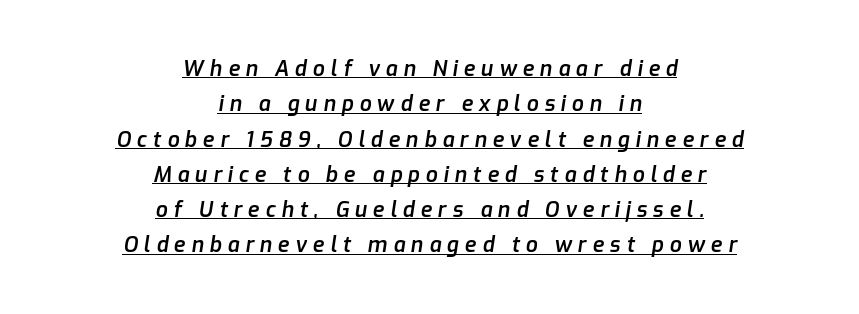
The image shows 21 px text type, italic (leaning right); set centered, normal line spacing (1.68x), unusually wide letter spacing (+0.28 em), underlined.
